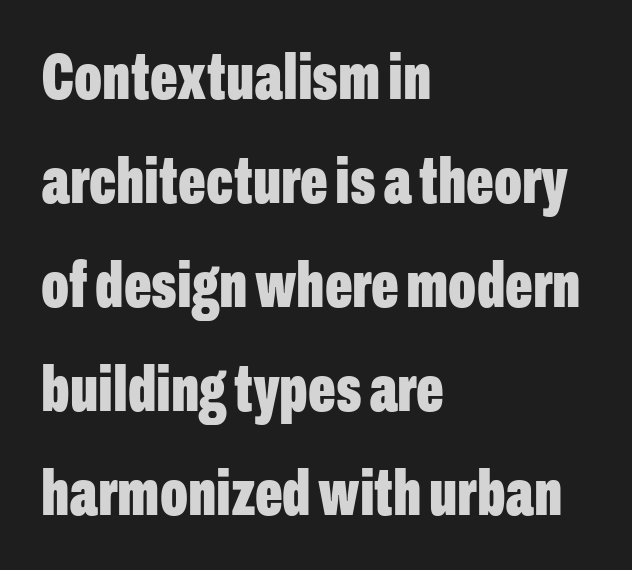
{"serif": "no", "italic": "no", "bold": "yes", "weight": "bold", "width": "condensed", "stroke_contrast": "low", "x_height": "medium", "monospaced": "no", "underline": "no", "align": "left", "line_spacing": "normal", "line_spacing_ratio": 1.6, "letter_spacing": "normal", "letter_spacing_em": 0.0, "glyph_px": 65}
